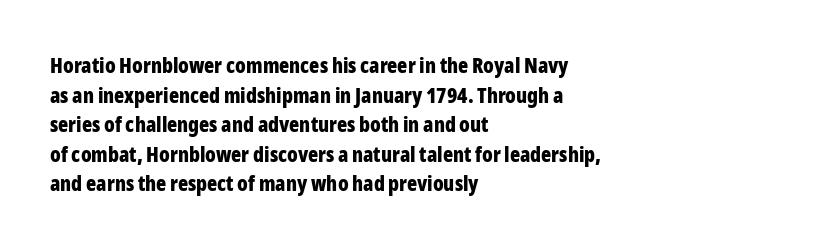
The image shows 21 px bold type, upright; set left-aligned, normal line spacing (1.41x), normal letter spacing, not underlined.
